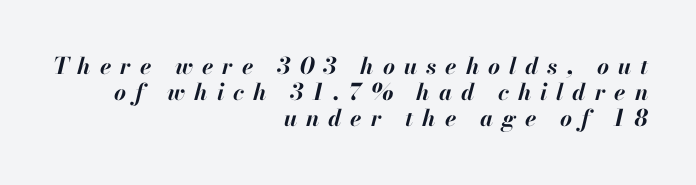
{"italic": "yes", "lean": "right", "slant_degrees": 13, "bold": "yes", "underline": "no", "align": "right", "line_spacing": "tight", "line_spacing_ratio": 1.14, "letter_spacing": "wide", "letter_spacing_em": 0.39, "glyph_px": 23}
